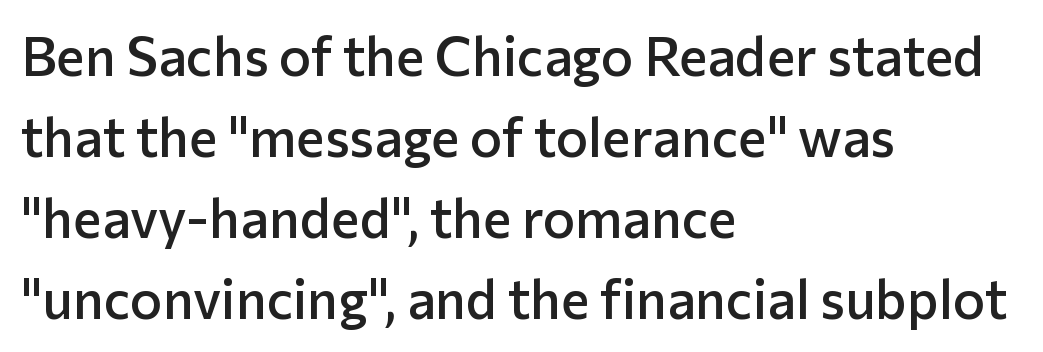
Q: Is the text bold? A: Semi-bold.
Q: Is the text italic (slanted)? A: No, it is upright.
Q: Is the typeface a serif or a sans-serif typeface? A: Sans-serif.
Q: Is the text underlined? A: No.
Q: How is the paragraph aligned? A: Left-aligned.
Q: Is the spacing between letters normal or unusually wide? A: Normal.
Q: Is the spacing between lines tight, normal or loose? A: Normal.
Q: Width (condensed, normal, or wide)? A: Normal.
Q: Stroke contrast? A: Low.
Q: x-height? A: Medium.
Q: Monospaced? A: No.
